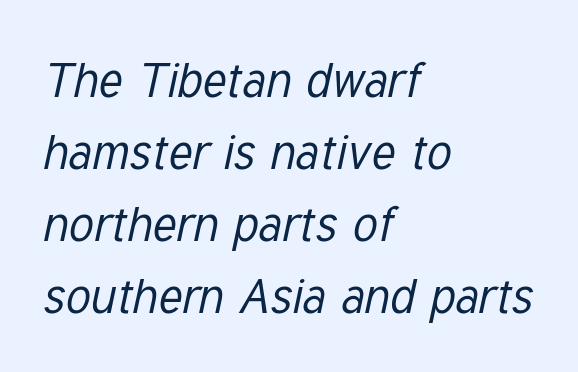
This is not heavy type; no bold has been used. Notice how the stems are inclined rather than vertical — that's the hallmark of italics. The string is rendered with underlining switched off. Proportional: the letters do not fall into vertical columns. The rendering anchors every line to the left-hand side.
